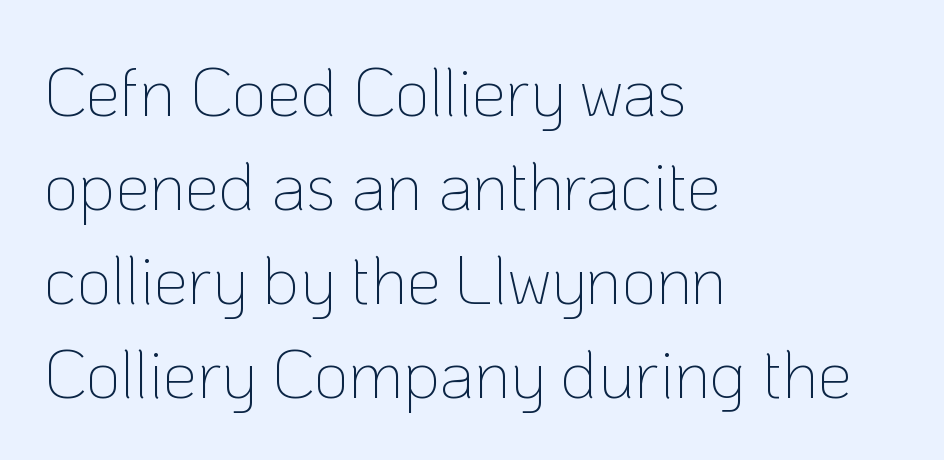
The image shows 68 px thin sans-serif type, upright; set left-aligned, normal line spacing (1.38x), normal letter spacing, not underlined; low stroke contrast and a medium x-height.
